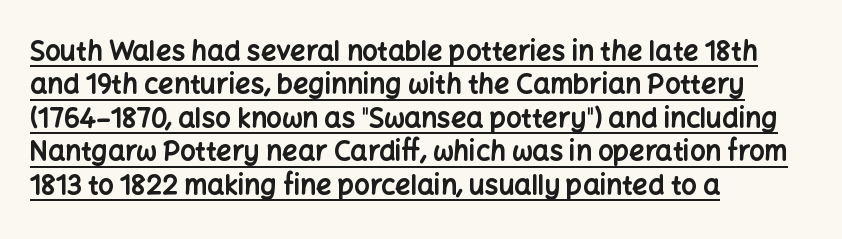
Nope, not italic — everything's standing straight. A full-strength bold gives these letters their thick strokes. Each line of the rendering has a horizontal stroke beneath the glyphs. Left-aligned paragraph, ragged on the right. Nothing unusual about the tracking: characters are spaced as the font intends.
